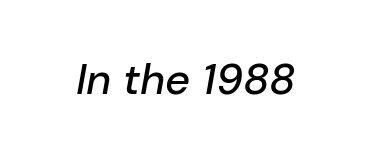
The image shows 43 px text type, italic (leaning right); set normal letter spacing, not underlined; low stroke contrast and a medium x-height.
